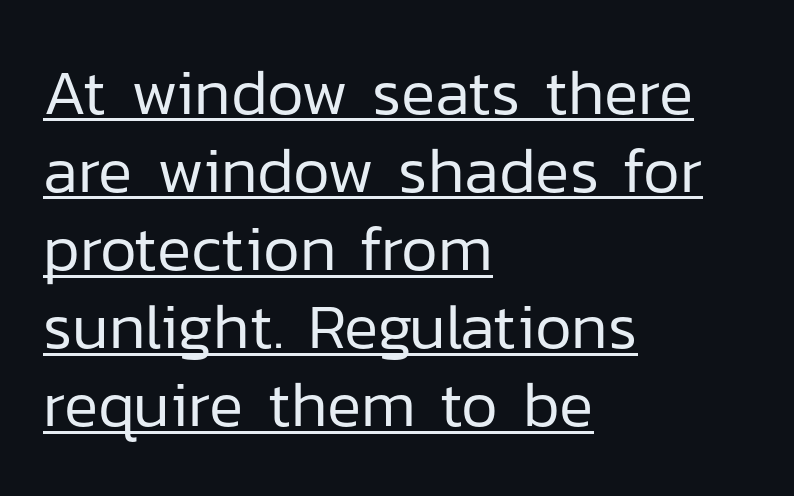
The image shows 64 px regular-weight sans-serif type, upright; set left-aligned, line spacing 1.22x, normal letter spacing, underlined; low stroke contrast and a medium x-height.
